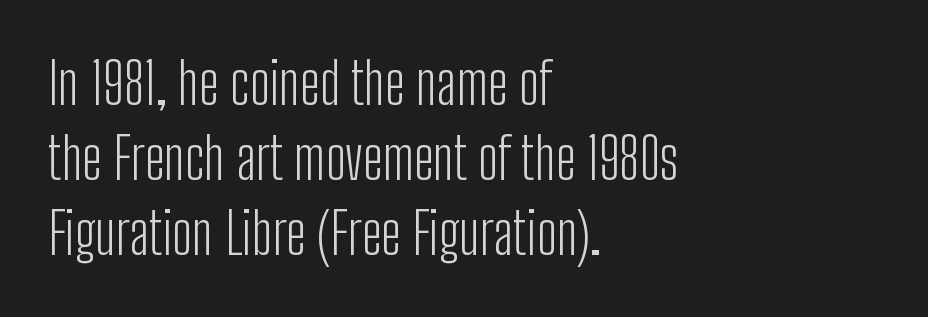
{"serif": "no", "italic": "no", "bold": "no", "weight": "light", "width": "condensed", "stroke_contrast": "low", "x_height": "medium", "monospaced": "no", "underline": "no", "align": "left", "line_spacing": "normal", "line_spacing_ratio": 1.32, "letter_spacing": "normal", "letter_spacing_em": 0.0, "glyph_px": 57}
